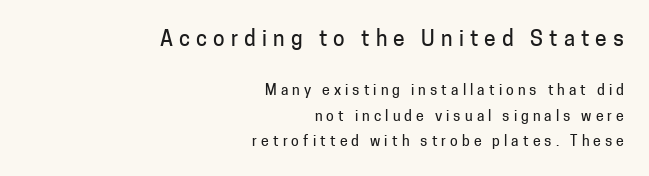
{"italic": "no", "underline": "no", "align": "right", "line_spacing_ratio": 1.85, "letter_spacing": "wide", "letter_spacing_em": 0.29, "larger_block": "first", "size_ratio": 1.5, "glyph_px": 21}
